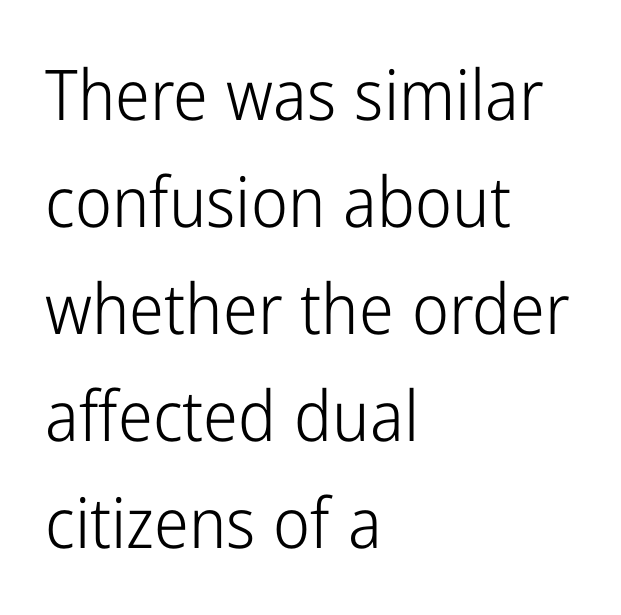
The image shows 70 px light, condensed sans-serif type, upright; set left-aligned, normal line spacing (1.53x), normal letter spacing, not underlined; low stroke contrast and a medium x-height.
